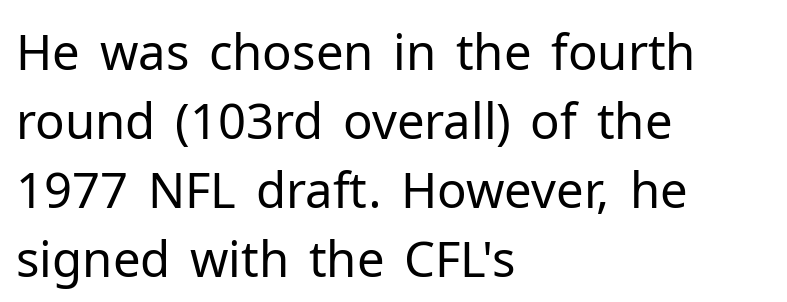
Q: Is the text bold? A: No.
Q: Is the text italic (slanted)? A: No, it is upright.
Q: Is the typeface a serif or a sans-serif typeface? A: Sans-serif.
Q: Is the text underlined? A: No.
Q: How is the paragraph aligned? A: Left-aligned.
Q: Is the spacing between letters normal or unusually wide? A: Normal.
Q: Is the spacing between lines tight, normal or loose? A: Normal.
Q: Width (condensed, normal, or wide)? A: Normal.
Q: Stroke contrast? A: Low.
Q: x-height? A: Medium.
Q: Monospaced? A: No.
